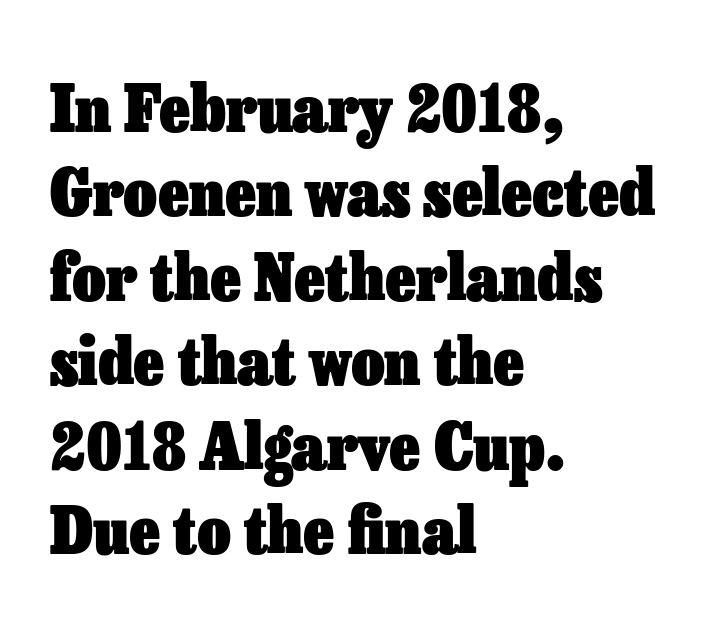
Nothing unusual about the tracking: characters are spaced as the font intends. This sample keeps an unexceptional amount of space between lines. The typesetter chose a ragged-right arrangement here. Think of a printed novel: that variable character pitch is what you see here. Check under the words: just untouched page. I'd describe the lettering as bold — thick and assertive.
